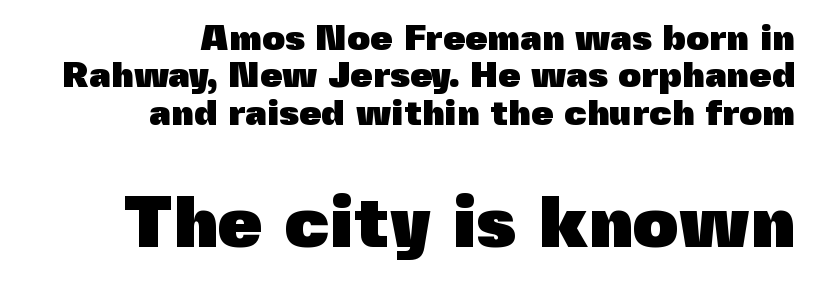
The image shows 72 px heavy sans-serif type, upright; set right-aligned, tight line spacing (1.04x), normal letter spacing, not underlined; the second (bottom) block is 2.0x larger; a medium x-height.
